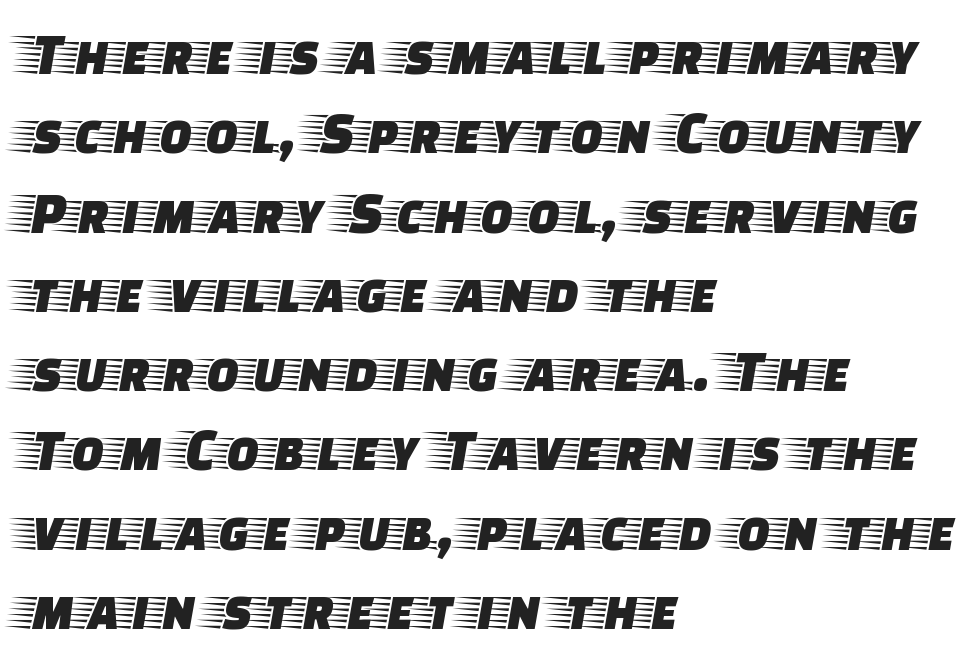
{"serif": "yes", "width": "wide", "stroke_contrast": "low", "x_height": "large", "monospaced": "no", "underline": "no", "align": "left", "line_spacing": "normal", "line_spacing_ratio": 1.3, "letter_spacing": "normal", "letter_spacing_em": 0.0, "glyph_px": 61}
